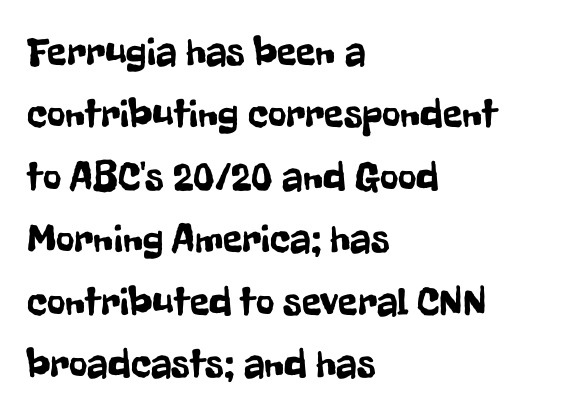
Is this a sans? Yes — the strokes have no serifs. Compared with a centered layout, this one pins lines to the left instead. Words float on clear page, feet unadorned. The letters advance in unequal steps, a hallmark of proportional type. Words appear dense and cohesive because spacing is normal. Leading matches the norm, producing a regular column.
